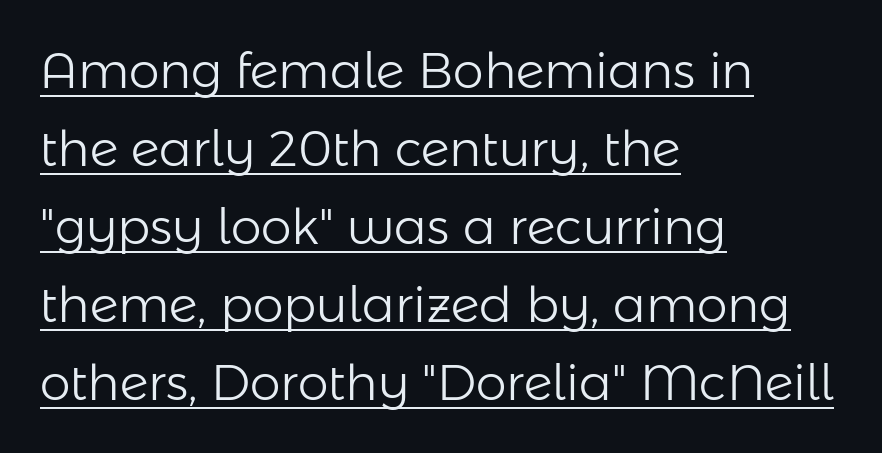
Q: Is the text bold? A: No.
Q: Is the text italic (slanted)? A: No, it is upright.
Q: Is the typeface a serif or a sans-serif typeface? A: Sans-serif.
Q: Is the text underlined? A: Yes.
Q: How is the paragraph aligned? A: Left-aligned.
Q: Is the spacing between letters normal or unusually wide? A: Normal.
Q: Is the spacing between lines tight, normal or loose? A: Normal.
Q: Width (condensed, normal, or wide)? A: Normal.
Q: Stroke contrast? A: Low.
Q: x-height? A: Medium.
Q: Monospaced? A: No.
